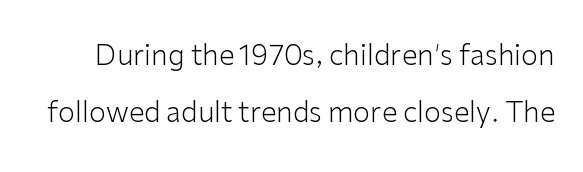
Q: Is the text bold? A: No.
Q: Is the text italic (slanted)? A: No, it is upright.
Q: Is the typeface a serif or a sans-serif typeface? A: Sans-serif.
Q: Is the text underlined? A: No.
Q: Is the spacing between letters normal or unusually wide? A: Normal.
Q: Is the spacing between lines tight, normal or loose? A: Loose.
Q: Width (condensed, normal, or wide)? A: Normal.
Q: Stroke contrast? A: Low.
Q: x-height? A: Medium.
Q: Monospaced? A: No.
